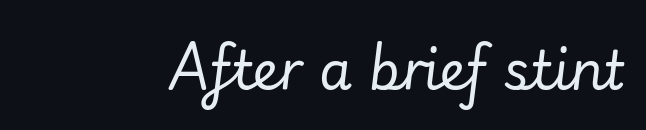
Q: Is the text bold? A: No.
Q: Is the text italic (slanted)? A: Yes, it leans right by about 7 degrees.
Q: Is the text underlined? A: No.
Q: Is the spacing between letters normal or unusually wide? A: Normal.
Q: Width (condensed, normal, or wide)? A: Normal.
Q: Stroke contrast? A: Low.
Q: x-height? A: Small.
Q: Monospaced? A: No.
